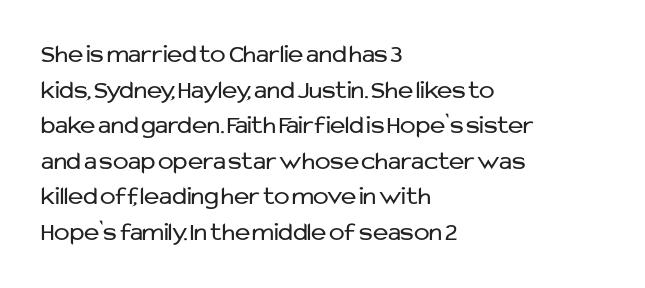
Q: Is the text bold? A: No.
Q: Is the text italic (slanted)? A: No, it is upright.
Q: Is the text underlined? A: No.
Q: How is the paragraph aligned? A: Left-aligned.
Q: Is the spacing between letters normal or unusually wide? A: Normal.
Q: Is the spacing between lines tight, normal or loose? A: Normal.
